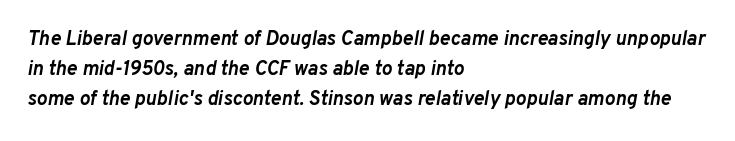
Italic? Definitely — the glyphs are oblique. A classic flush-left, rag-right setting is used for this passage. The horizontal fit of the characters is conventional and even. The words here are not underlined. The passage shown stacks its lines at a standard gap. Plenty of ink on the page — the face is bold.
